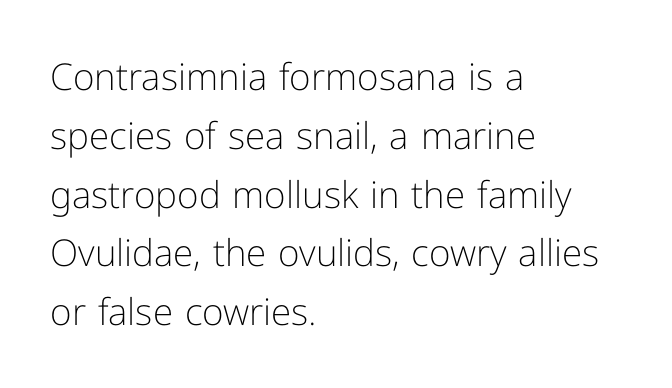
The image shows 37 px light sans-serif type, upright; set left-aligned, normal line spacing (1.59x), normal letter spacing, not underlined; low stroke contrast and a medium x-height.
